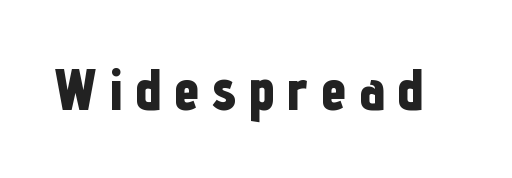
Note: no serifs on the glyphs. Honestly, there is no underline to notice here at all. The passage shown is emphatically bold. The specimen reads as upright at a glance.
